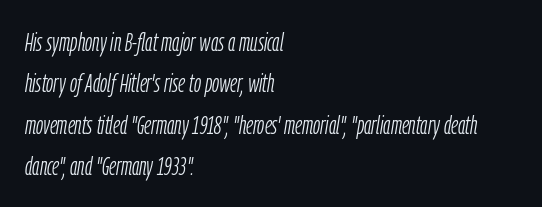
Q: Is the text bold? A: No.
Q: Is the text italic (slanted)? A: Yes, it leans right by about 9 degrees.
Q: Is the text underlined? A: No.
Q: How is the paragraph aligned? A: Left-aligned.
Q: Is the spacing between letters normal or unusually wide? A: Normal.
Q: Is the spacing between lines tight, normal or loose? A: Normal.
